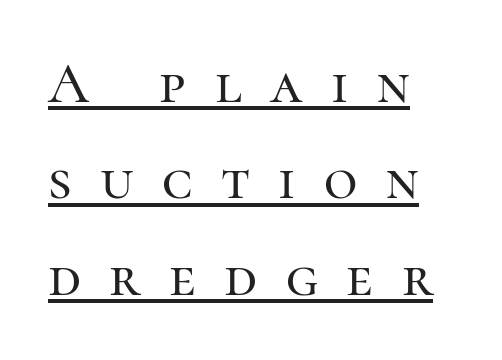
The image shows 58 px serif type, upright; set left-aligned, normal line spacing (1.66x), unusually wide letter spacing (+0.49 em), underlined; high stroke contrast and a medium x-height.
